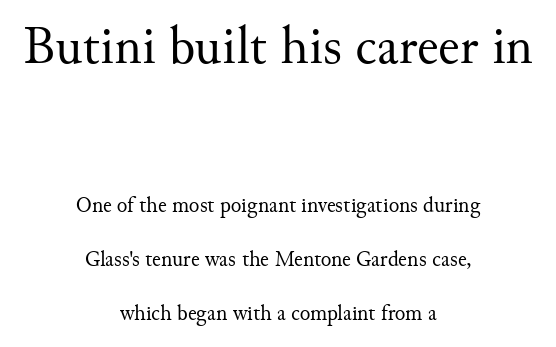
Q: Is the text bold? A: No.
Q: Is the text italic (slanted)? A: No, it is upright.
Q: Is the typeface a serif or a sans-serif typeface? A: Serif.
Q: Is the text underlined? A: No.
Q: How is the paragraph aligned? A: Centered.
Q: Is the spacing between letters normal or unusually wide? A: Normal.
Q: Is the spacing between lines tight, normal or loose? A: Loose.
Q: Which block of text is set in a larger size, the first (top) or the second (bottom)? A: The first (top) one.
Q: Width (condensed, normal, or wide)? A: Normal.
Q: Stroke contrast? A: Medium.
Q: x-height? A: Small.
Q: Monospaced? A: No.
